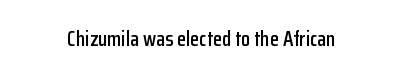
Style check: upright. A clean baseline with only descenders dipping below it. Caption: multi-line text, centered on the measure. A typesetter would call this zero additional tracking.
